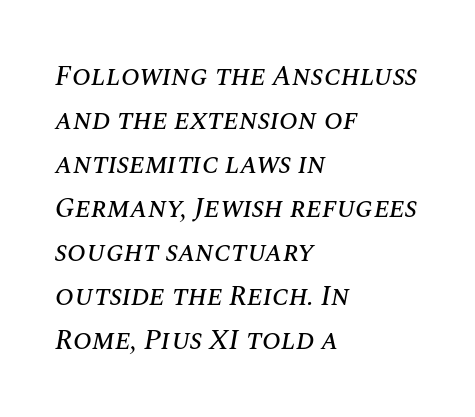
The image shows 28 px text type, italic (leaning right); set left-aligned, normal line spacing (1.57x), normal letter spacing, not underlined; medium stroke contrast and a large x-height.
